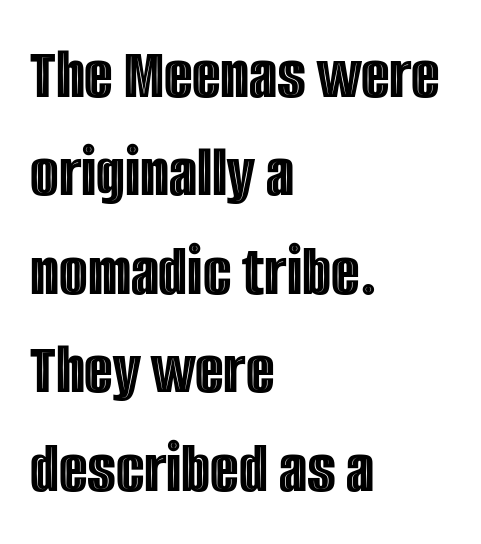
{"italic": "no", "width": "condensed", "x_height": "large", "monospaced": "no", "underline": "no", "align": "left", "line_spacing": "normal", "line_spacing_ratio": 1.33, "letter_spacing": "normal", "letter_spacing_em": 0.0, "glyph_px": 74}
